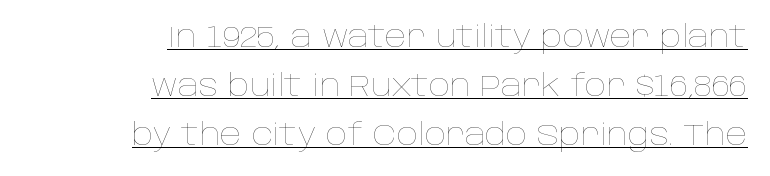
The image shows 30 px thin type, upright; set right-aligned, normal line spacing (1.63x), normal letter spacing, underlined; low stroke contrast and a large x-height.
